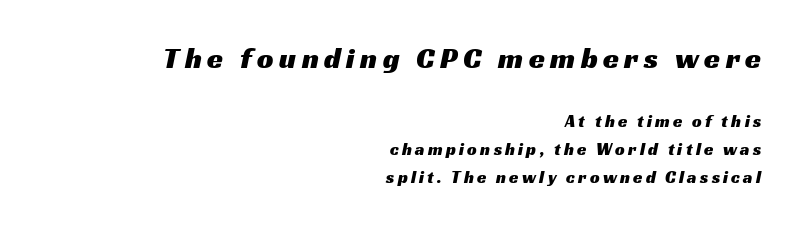
The image shows 29 px wide sans-serif type; set right-aligned, normal line spacing (1.65x), not underlined; the first (top) block is 1.71x larger; medium stroke contrast and a medium x-height.
